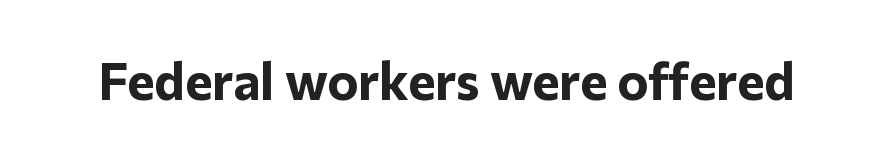
{"serif": "no", "italic": "no", "bold": "yes", "weight": "bold", "width": "normal", "stroke_contrast": "low", "x_height": "medium", "monospaced": "no", "underline": "no", "letter_spacing": "normal", "letter_spacing_em": 0.0, "glyph_px": 52}
